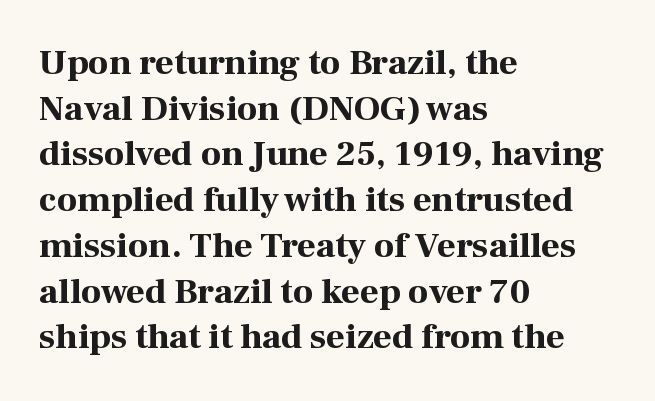
Q: Is the text bold? A: Yes.
Q: Is the text italic (slanted)? A: No, it is upright.
Q: Is the typeface a serif or a sans-serif typeface? A: Serif.
Q: Is the text underlined? A: No.
Q: How is the paragraph aligned? A: Left-aligned.
Q: Is the spacing between letters normal or unusually wide? A: Normal.
Q: Is the spacing between lines tight, normal or loose? A: Normal.
Q: Width (condensed, normal, or wide)? A: Normal.
Q: Stroke contrast? A: High.
Q: x-height? A: Medium.
Q: Monospaced? A: No.
